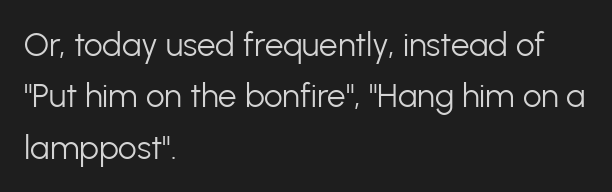
The image shows 33 px light sans-serif type, upright; set left-aligned, normal line spacing (1.56x), normal letter spacing, not underlined; low stroke contrast and a medium x-height.
